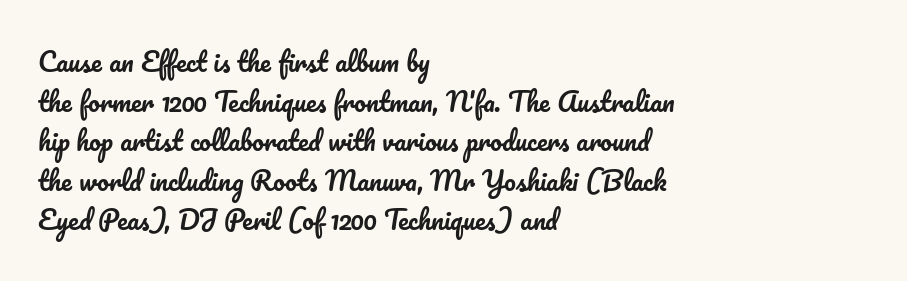
Interline gaps are of average width in this sample. Just letters on the line, the space beneath them empty. Students, note that the glyphs here touch the page at normal intervals. The rendering anchors every line to the left-hand side.
